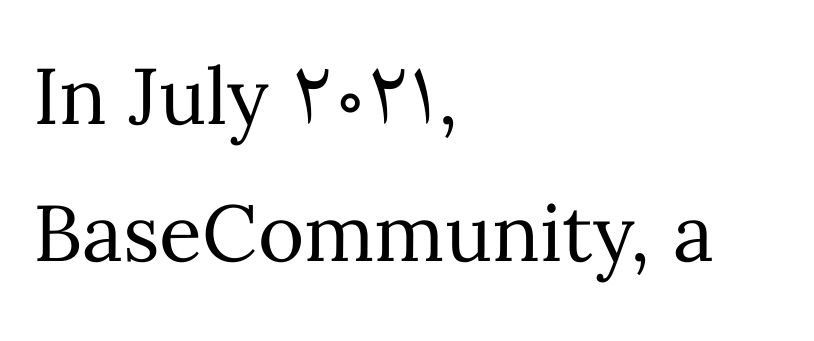
Q: Is the text bold? A: No.
Q: Is the text italic (slanted)? A: No, it is upright.
Q: Is the text underlined? A: No.
Q: How is the paragraph aligned? A: Left-aligned.
Q: Is the spacing between letters normal or unusually wide? A: Normal.
Q: Width (condensed, normal, or wide)? A: Normal.
Q: Stroke contrast? A: Medium.
Q: x-height? A: Medium.
Q: Monospaced? A: No.
